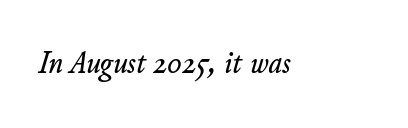
{"italic": "yes", "lean": "right", "slant_degrees": 11, "width": "normal", "stroke_contrast": "low", "x_height": "small", "monospaced": "no", "underline": "no", "letter_spacing": "normal", "letter_spacing_em": 0.0, "glyph_px": 33}
